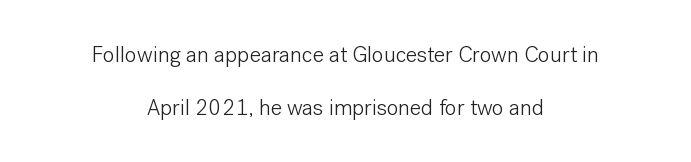
The characters are drawn with everyday or finer stroke widths. Reading down the column, the eye jumps a long way to each next line. The face used here is rendered with its standard letterfit. Characters remain perfectly vertical along every line.
